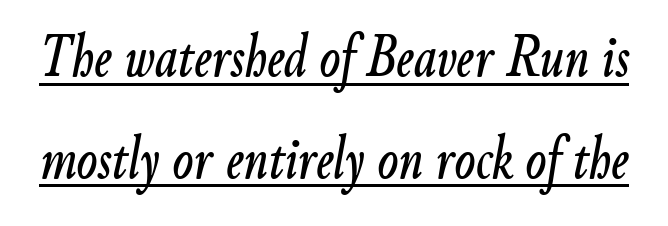
{"italic": "yes", "lean": "right", "slant_degrees": 9, "width": "condensed", "stroke_contrast": "low", "x_height": "small", "monospaced": "no", "underline": "yes", "line_spacing": "normal", "line_spacing_ratio": 1.67, "letter_spacing": "normal", "letter_spacing_em": 0.0, "glyph_px": 61}
